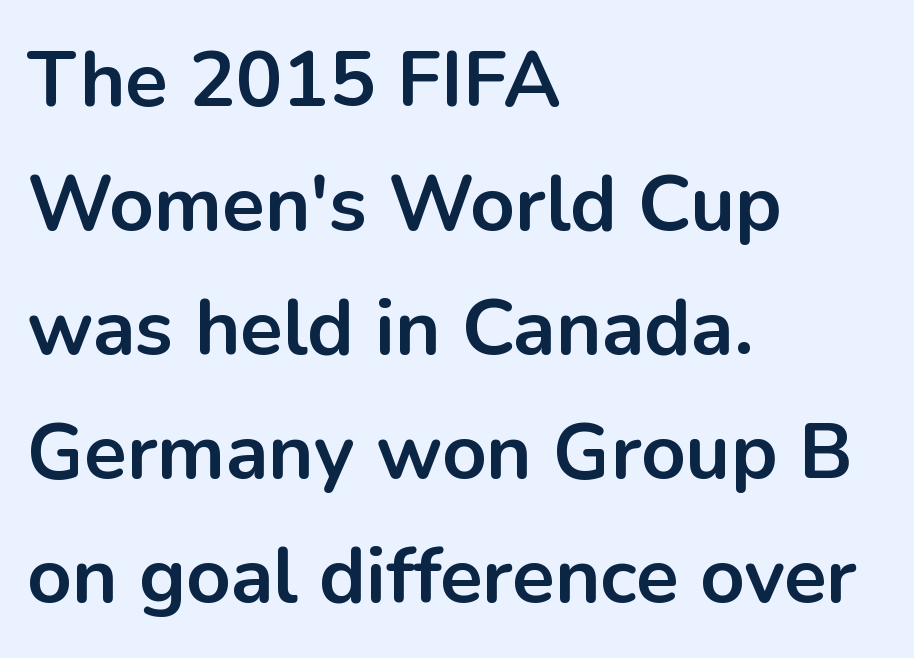
The image shows 78 px bold sans-serif type, upright; set left-aligned, normal line spacing (1.59x), normal letter spacing, not underlined; low stroke contrast and a medium x-height.
